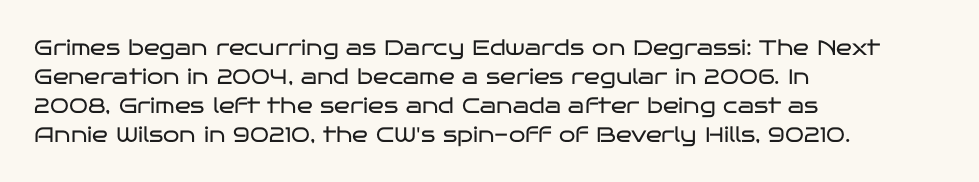
Letters rest on an invisible, unmarked baseline. Heaviness? Minimal to ordinary, like unemphasized prose. The rendering anchors every line to the left-hand side. The line-height multiplier appears to be the usual default.
